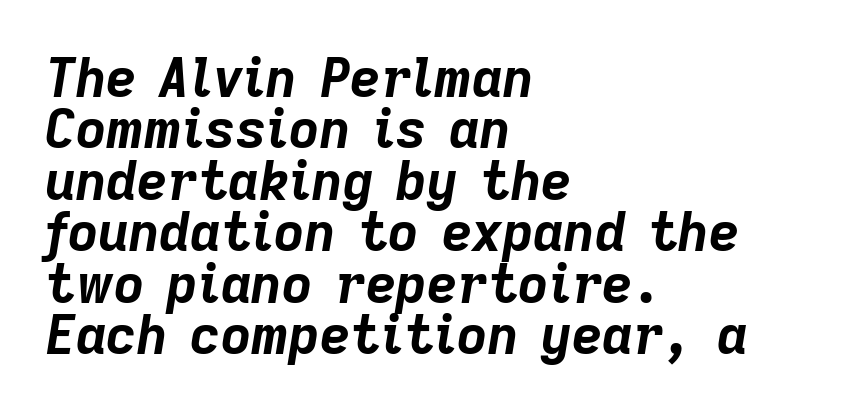
Q: Is the text bold? A: Yes.
Q: Is the text italic (slanted)? A: Yes, it leans right by about 9 degrees.
Q: Is the text underlined? A: No.
Q: How is the paragraph aligned? A: Left-aligned.
Q: Is the spacing between letters normal or unusually wide? A: Normal.
Q: Is the spacing between lines tight, normal or loose? A: Tight.
Q: Width (condensed, normal, or wide)? A: Normal.
Q: Stroke contrast? A: Low.
Q: x-height? A: Medium.
Q: Monospaced? A: No.
